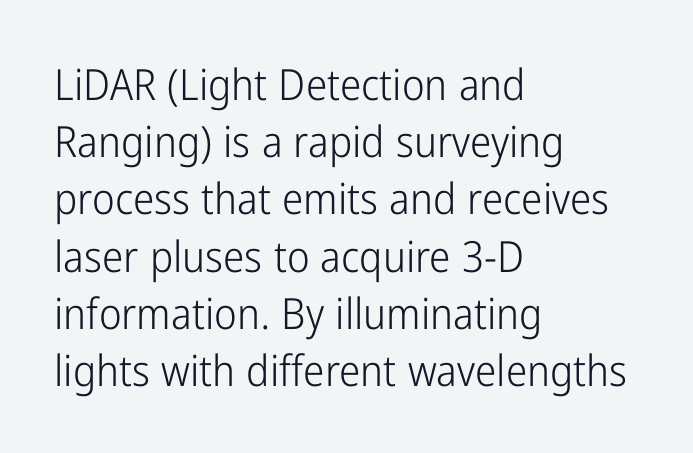
Q: Is the text bold? A: No.
Q: Is the text italic (slanted)? A: No, it is upright.
Q: Is the typeface a serif or a sans-serif typeface? A: Sans-serif.
Q: Is the text underlined? A: No.
Q: How is the paragraph aligned? A: Left-aligned.
Q: Is the spacing between letters normal or unusually wide? A: Normal.
Q: Is the spacing between lines tight, normal or loose? A: Normal.
Q: Width (condensed, normal, or wide)? A: Condensed.
Q: Stroke contrast? A: Low.
Q: x-height? A: Medium.
Q: Monospaced? A: No.
